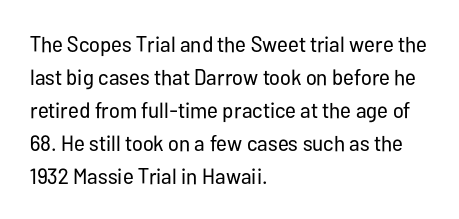
{"italic": "no", "bold": "no", "underline": "no", "align": "left", "line_spacing": "normal", "line_spacing_ratio": 1.5, "letter_spacing": "normal", "letter_spacing_em": 0.0, "glyph_px": 22}
